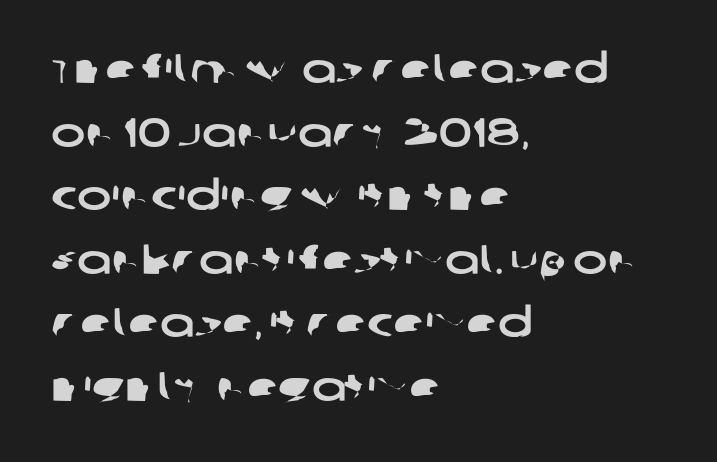
The image shows 41 px wide sans-serif type; set left-aligned, normal line spacing (1.55x), normal letter spacing, not underlined; low stroke contrast and a large x-height.
